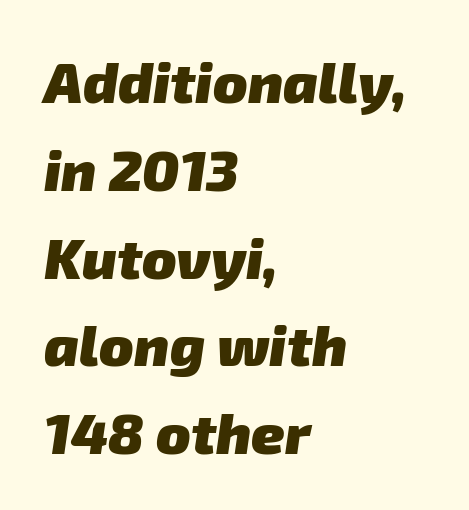
In CSS terms this would be text-align: left. Proportional: the letters do not fall into vertical columns. Standard letterfit; no display-style spreading of the glyphs. The face used here is a sans, in the tradition of grotesques and geometrics. Check the space under the baseline: it is left empty. Reading down the column, the eye jumps a familiar distance to each next line.
